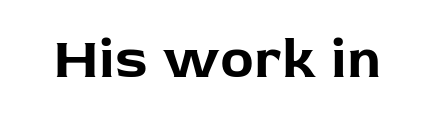
Q: Is the text bold? A: Yes.
Q: Is the text italic (slanted)? A: No, it is upright.
Q: Is the typeface a serif or a sans-serif typeface? A: Sans-serif.
Q: Is the text underlined? A: No.
Q: Is the spacing between letters normal or unusually wide? A: Normal.
Q: Width (condensed, normal, or wide)? A: Normal.
Q: Stroke contrast? A: Low.
Q: x-height? A: Medium.
Q: Monospaced? A: No.
